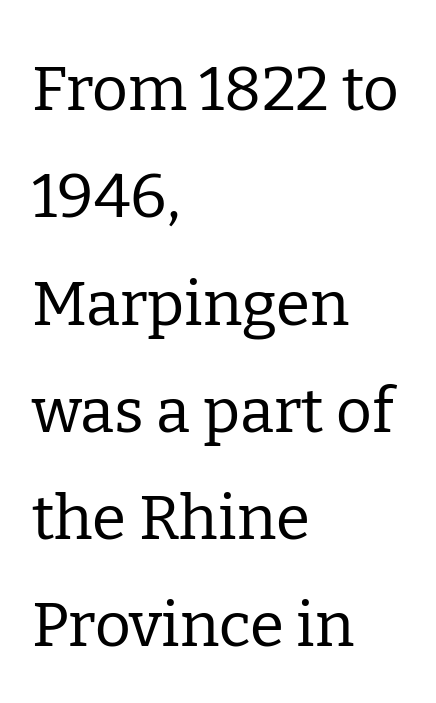
{"serif": "yes", "italic": "no", "bold": "no", "weight": "regular", "width": "normal", "stroke_contrast": "low", "x_height": "medium", "monospaced": "no", "underline": "no", "align": "left", "line_spacing_ratio": 1.73, "letter_spacing": "normal", "letter_spacing_em": 0.0, "glyph_px": 62}
